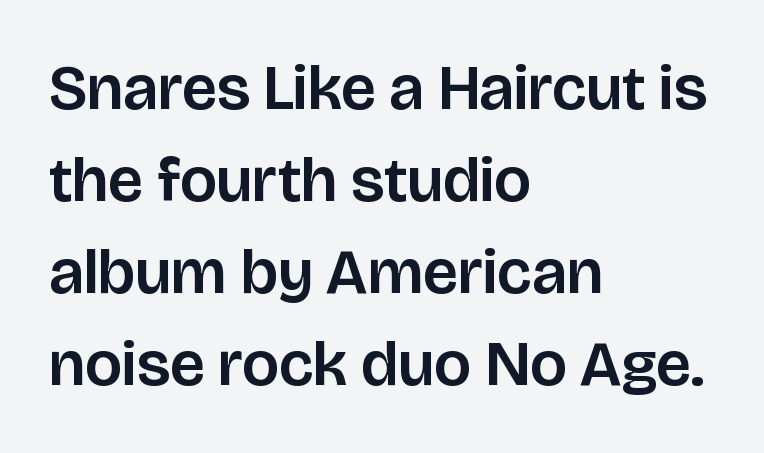
Q: Is the text italic (slanted)? A: No, it is upright.
Q: Is the typeface a serif or a sans-serif typeface? A: Sans-serif.
Q: Is the text underlined? A: No.
Q: How is the paragraph aligned? A: Left-aligned.
Q: Is the spacing between letters normal or unusually wide? A: Normal.
Q: Is the spacing between lines tight, normal or loose? A: Normal.
Q: Width (condensed, normal, or wide)? A: Normal.
Q: Stroke contrast? A: Low.
Q: x-height? A: Large.
Q: Monospaced? A: No.
